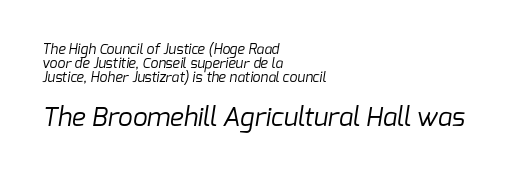
Q: Is the text bold? A: No.
Q: Is the text underlined? A: No.
Q: How is the paragraph aligned? A: Left-aligned.
Q: Is the spacing between letters normal or unusually wide? A: Normal.
Q: Is the spacing between lines tight, normal or loose? A: Tight.
Q: Which block of text is set in a larger size, the first (top) or the second (bottom)? A: The second (bottom) one.
